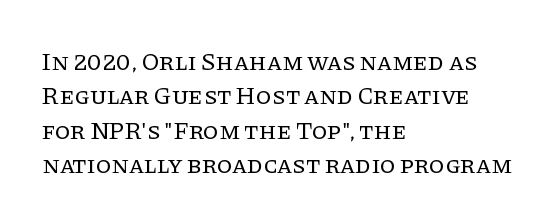
Spacing between characters is what you'd get straight out of the box. The passage shown is not underscored anywhere. The lines in this sample share a left origin and differ only in where they stop. The lines sit at an ordinary, default distance from one another. Is the type heavy? It reads as light-to-regular instead.
